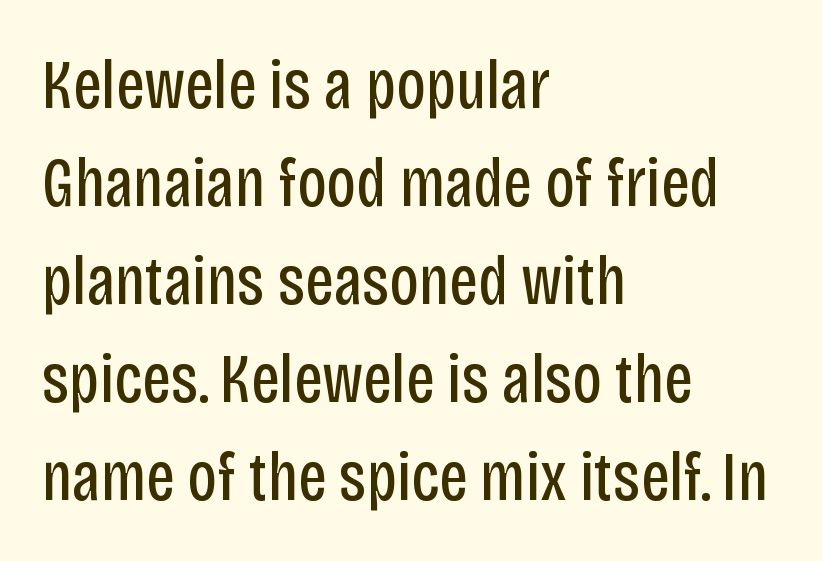
Interline gaps are of average width in this sample. Only glyphs here, with clear space below each row. Is this a fixed-width face? No — the glyphs have proportional, varying widths. The lettering stays uniformly vertical, giving the passage a roman look. Serifs: no, the terminals of the letterforms are clean.
